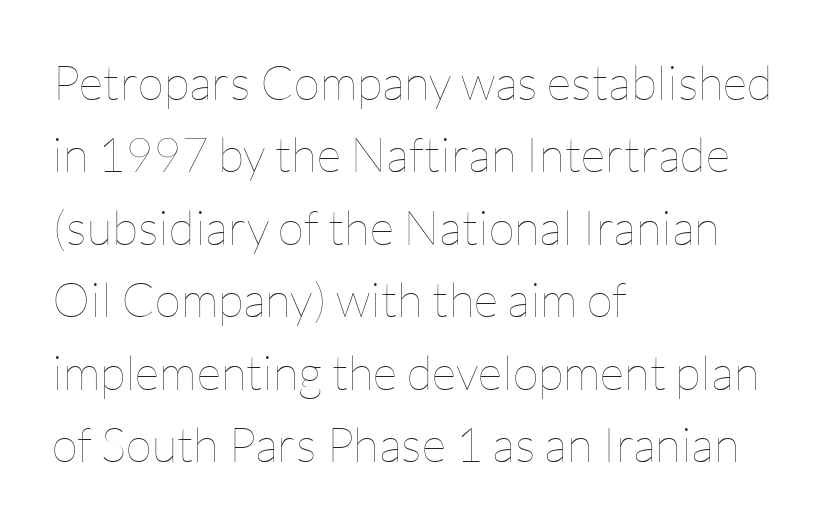
The face used here is proportionally spaced, like ordinary book or web type. The space beneath each line is pristine and unruled. Ink coverage per letter is moderate at most. Every stem runs plumb, perpendicular to the baseline. Characters follow at the spacing the type designer built in.
